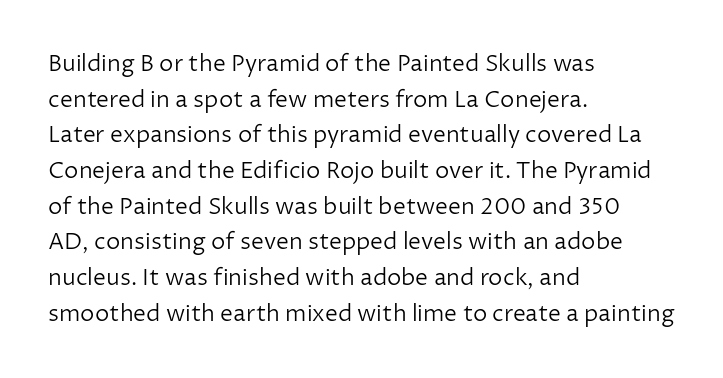
{"italic": "no", "bold": "no", "underline": "no", "align": "left", "line_spacing": "normal", "line_spacing_ratio": 1.55, "letter_spacing": "normal", "letter_spacing_em": 0.0, "glyph_px": 23}
